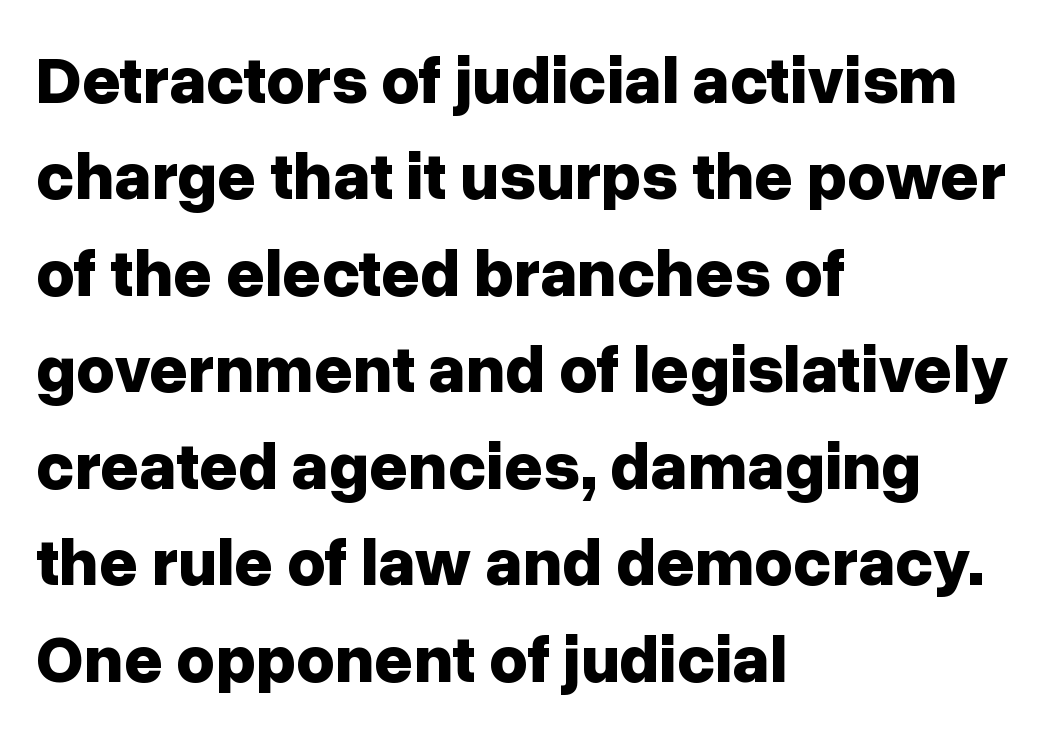
{"serif": "no", "italic": "no", "bold": "yes", "weight": "bold", "width": "normal", "stroke_contrast": "low", "x_height": "medium", "monospaced": "no", "underline": "no", "align": "left", "line_spacing": "normal", "line_spacing_ratio": 1.44, "letter_spacing": "normal", "letter_spacing_em": 0.0, "glyph_px": 67}
